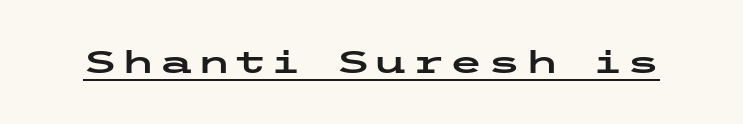
{"serif": "no", "italic": "no", "width": "wide", "stroke_contrast": "low", "x_height": "medium", "underline": "yes", "glyph_px": 31}
